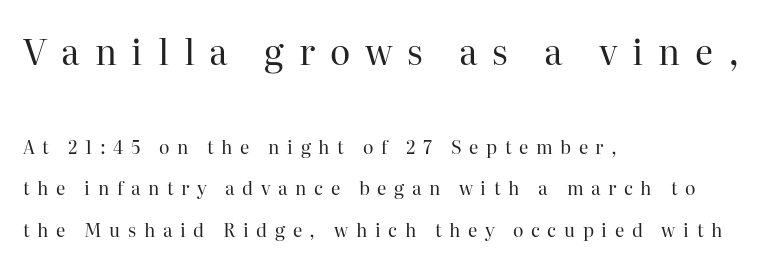
The line texture is sparse and dotted thanks to wide tracking. Bold? No — there's no thickening of the strokes. Small tapered or slab feet sit at the stroke ends, so this counts as serif. Is the block centered? No — it sits flush against the left margin. Decoration check: the copy has no underline. The face used here is proportionally spaced, like ordinary book or web type.
